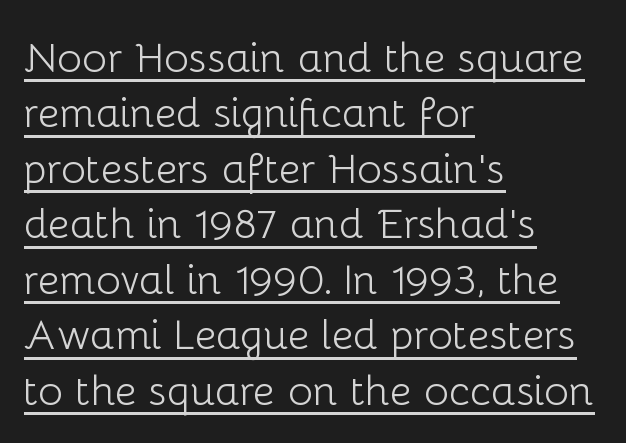
The image shows 42 px light sans-serif type, upright; set left-aligned, normal line spacing (1.32x), normal letter spacing, underlined; low stroke contrast and a medium x-height.
